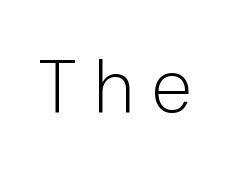
The rendering inserts visible extra space after every character. Designer's note — italics off, roman on. The weight would be labelled regular, book, light, or lighter still. This rendering employs a face without finishing strokes, i.e., a sans-serif.
